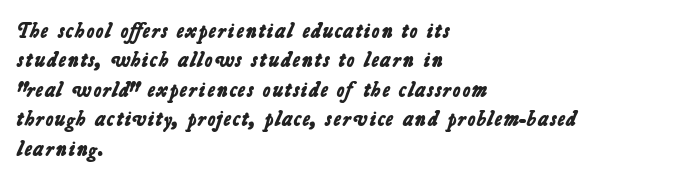
{"bold": "yes", "underline": "no", "align": "left", "line_spacing": "normal", "line_spacing_ratio": 1.4, "letter_spacing": "normal", "letter_spacing_em": 0.0, "glyph_px": 21}
